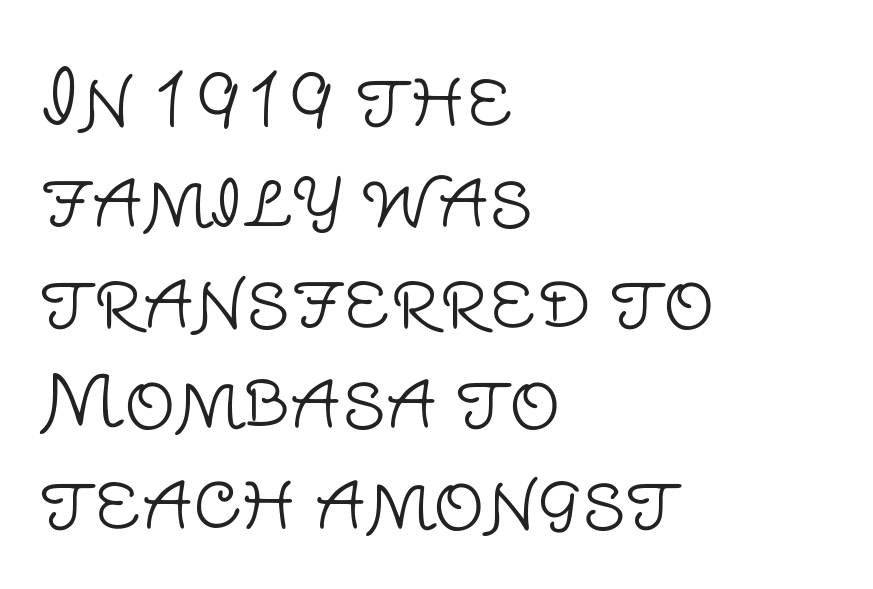
Q: Is the text bold? A: No.
Q: Is the text italic (slanted)? A: Yes.
Q: Is the typeface a serif or a sans-serif typeface? A: Sans-serif.
Q: Is the text underlined? A: No.
Q: How is the paragraph aligned? A: Left-aligned.
Q: Is the spacing between letters normal or unusually wide? A: Normal.
Q: Is the spacing between lines tight, normal or loose? A: Normal.
Q: Width (condensed, normal, or wide)? A: Normal.
Q: Stroke contrast? A: Low.
Q: x-height? A: Large.
Q: Monospaced? A: No.
